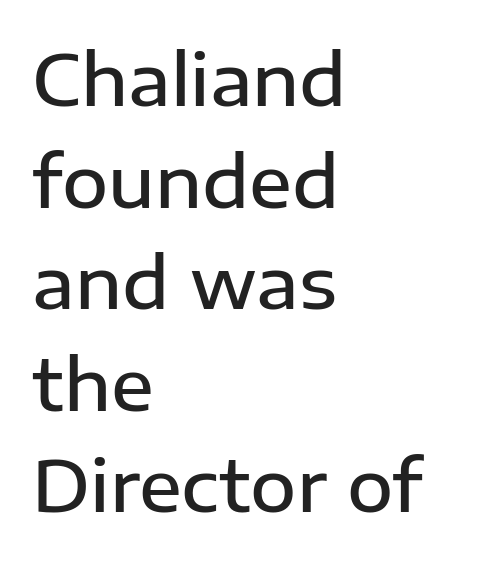
Reading down the column, the eye jumps a familiar distance to each next line. Upright lettering throughout. The rendering shows plain stroke endings on the letterforms — a sans-serif design. Each word holds together tightly as a unit, with standard inter-letter gaps.
